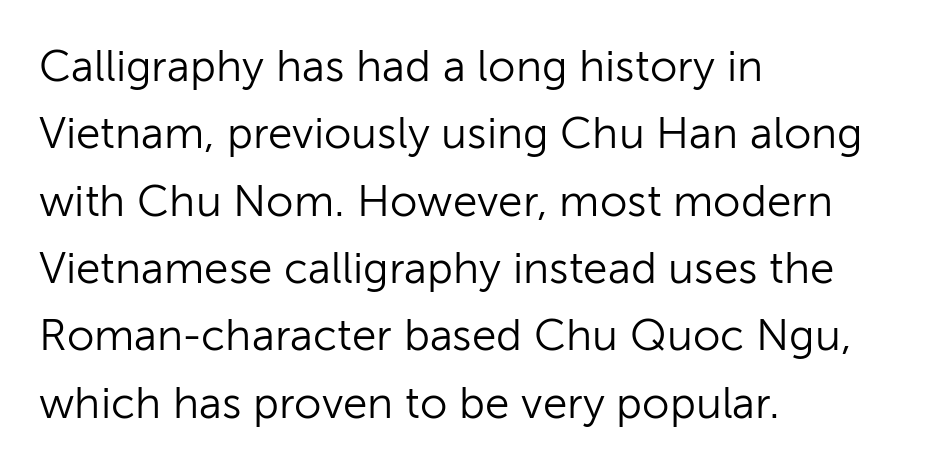
Tall strokes in this sample are plumb rather than angled. Teacher's note: observe the even left margin — that is flush-left alignment. Nobody touched the tracking dial on this one. The weight would be labelled regular, book, light, or lighter still. Here the designer chose a conventional face with non-uniform glyph widths. This rendering features lettering with no underline.
